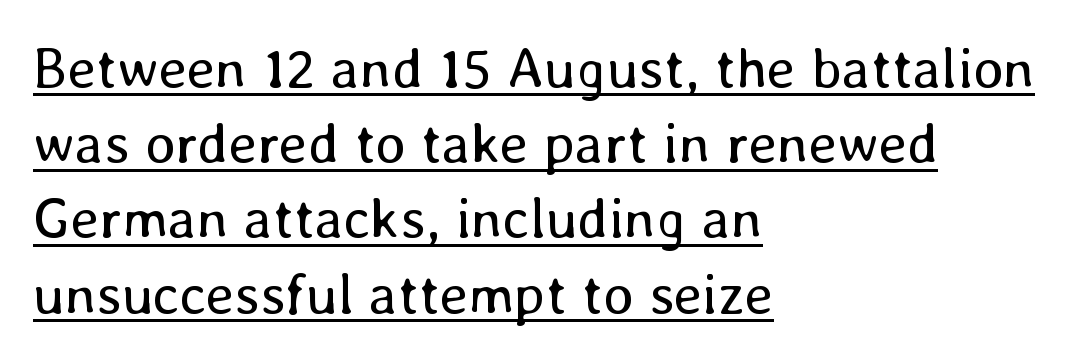
{"italic": "no", "bold": "no", "weight": "regular", "width": "normal", "stroke_contrast": "low", "x_height": "medium", "monospaced": "no", "underline": "yes", "align": "left", "line_spacing": "normal", "line_spacing_ratio": 1.32, "letter_spacing": "normal", "letter_spacing_em": 0.0, "glyph_px": 57}
